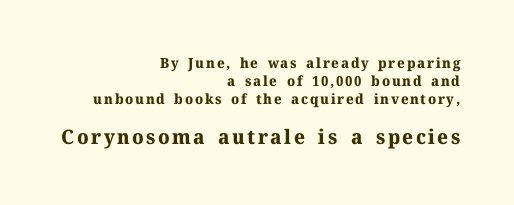
The image shows 20 px bold type, upright; set right-aligned, normal line spacing (1.28x), not underlined; the second (bottom) block is 1.43x larger.
